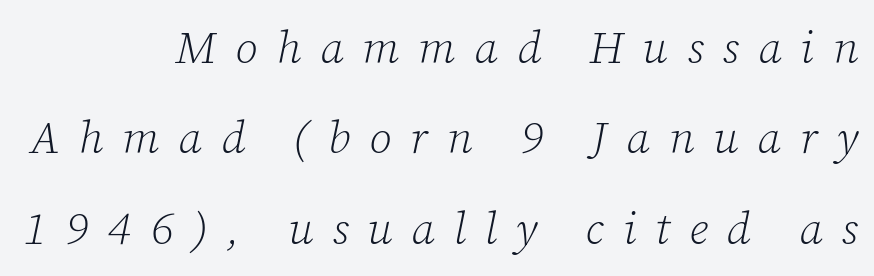
Q: Is the text bold? A: No.
Q: Is the text italic (slanted)? A: Yes, it leans right by about 12 degrees.
Q: Is the typeface a serif or a sans-serif typeface? A: Serif.
Q: Is the text underlined? A: No.
Q: How is the paragraph aligned? A: Right-aligned.
Q: Is the spacing between letters normal or unusually wide? A: Unusually wide.
Q: Is the spacing between lines tight, normal or loose? A: Loose.
Q: Width (condensed, normal, or wide)? A: Normal.
Q: Stroke contrast? A: Low.
Q: x-height? A: Medium.
Q: Monospaced? A: No.
